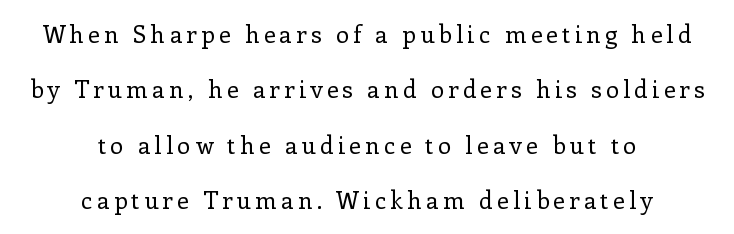
Q: Is the text bold? A: No.
Q: Is the text italic (slanted)? A: No, it is upright.
Q: Is the text underlined? A: No.
Q: How is the paragraph aligned? A: Centered.
Q: Is the spacing between lines tight, normal or loose? A: Loose.
